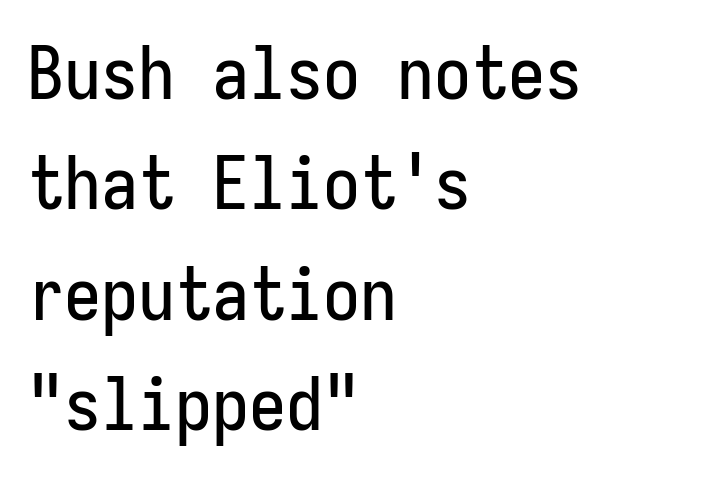
The image shows 74 px condensed sans-serif type, upright, monospaced; set left-aligned, normal line spacing (1.49x), normal letter spacing, not underlined; low stroke contrast and a medium x-height.
